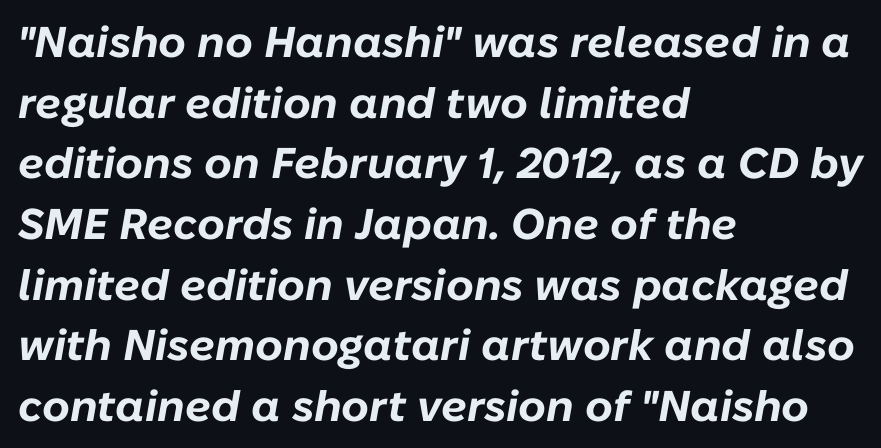
{"italic": "yes", "lean": "right", "slant_degrees": 10, "bold": "yes", "weight": "bold", "width": "normal", "stroke_contrast": "low", "x_height": "medium", "monospaced": "no", "underline": "no", "align": "left", "line_spacing": "normal", "line_spacing_ratio": 1.41, "letter_spacing": "normal", "letter_spacing_em": 0.0, "glyph_px": 43}
